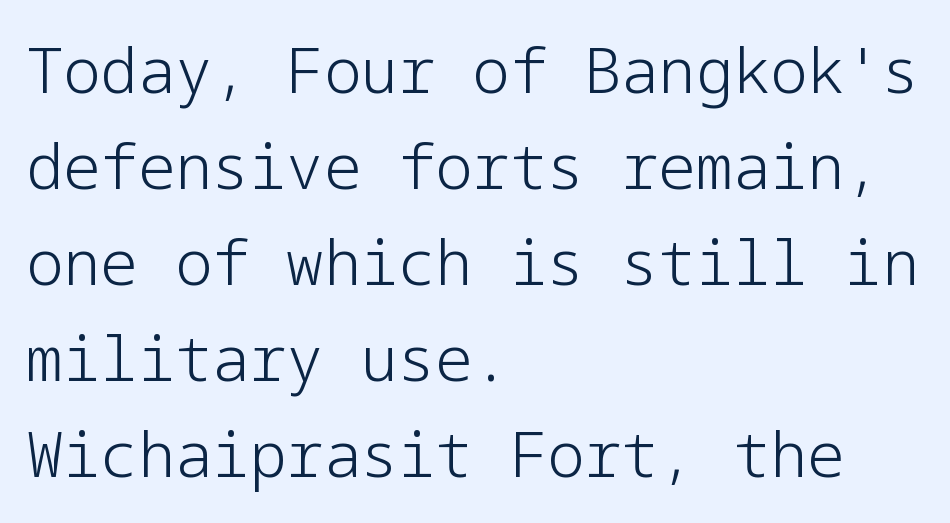
The image shows 62 px light sans-serif type, upright; set left-aligned, normal line spacing (1.55x), normal letter spacing, not underlined; low stroke contrast and a medium x-height.
